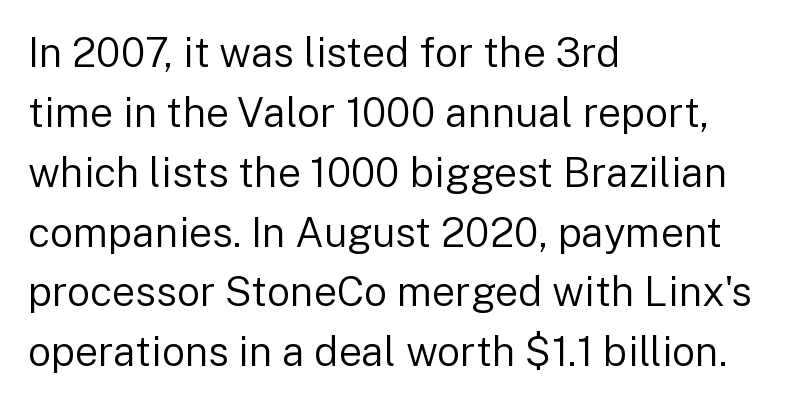
The image shows 41 px regular-weight sans-serif type, upright; set left-aligned, normal line spacing (1.46x), normal letter spacing, not underlined; low stroke contrast and a medium x-height.
